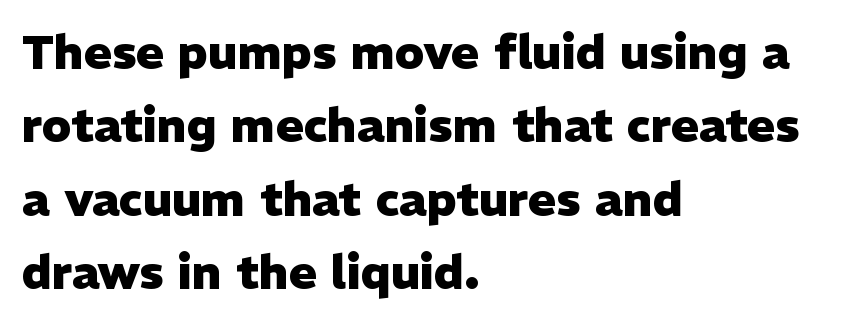
The glyphs in this specimen are sans serif. The glyphs are unaccompanied by any horizontal stroke below them. Is this a fixed-width face? No — the glyphs have proportional, varying widths. No italicization has been applied; the sample stays upright. Each word holds together tightly as a unit, with standard inter-letter gaps. Line spacing here is normal.
